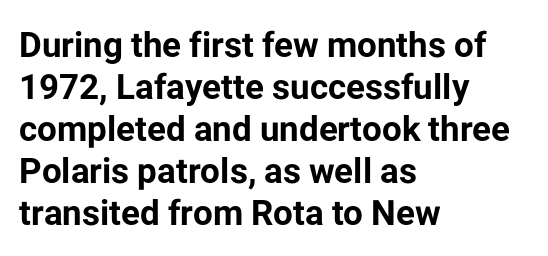
The passage shown has conventional tracking throughout. Do the characters align in a grid? No, the font is proportional. This sample uses an upright cut, with every glyph sitting square on the baseline. Weight: bold. The characters display no serif detailing; their extremities are plain.
